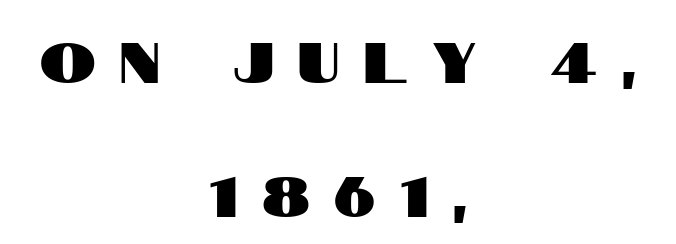
Q: Is the text italic (slanted)? A: No, it is upright.
Q: Is the typeface a serif or a sans-serif typeface? A: Sans-serif.
Q: Is the text underlined? A: No.
Q: How is the paragraph aligned? A: Centered.
Q: Is the spacing between letters normal or unusually wide? A: Unusually wide.
Q: Is the spacing between lines tight, normal or loose? A: Loose.
Q: Width (condensed, normal, or wide)? A: Condensed.
Q: Stroke contrast? A: High.
Q: x-height? A: Large.
Q: Monospaced? A: No.
